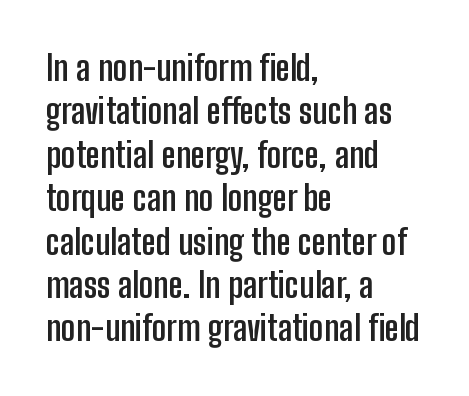
Honestly, there is no underline to notice here at all. Characters follow at the spacing the type designer built in. Is the type bold? Yes — the strokes are clearly thick and heavy. You could not count columns in this text — the font is proportionally spaced. Horizontally, the lines are justified to the leading edge only. A typesetter would mark this as roman, not italic.
